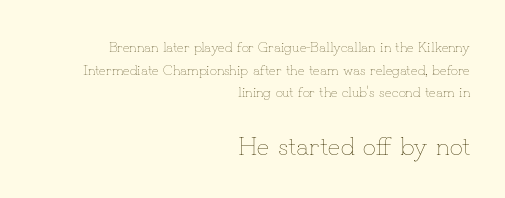
{"italic": "no", "bold": "no", "underline": "no", "align": "right", "line_spacing": "normal", "line_spacing_ratio": 1.62, "letter_spacing": "normal", "letter_spacing_em": 0.0, "larger_block": "second", "size_ratio": 1.86, "glyph_px": 26}
